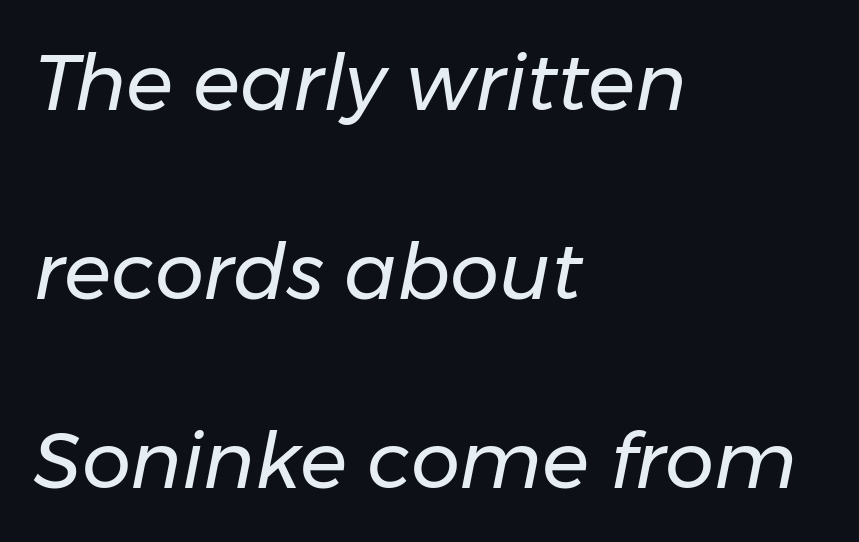
The image shows 78 px regular-weight type, italic (leaning right); set left-aligned, loose line spacing (2.42x), normal letter spacing, not underlined; low stroke contrast and a medium x-height.
